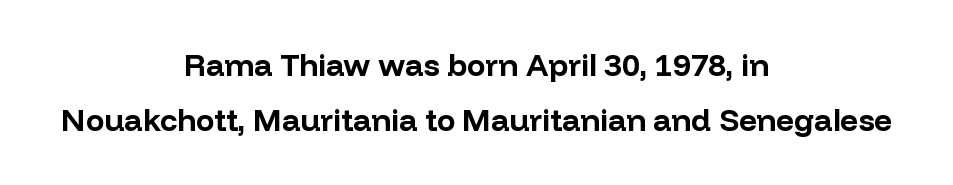
The axis of the letterforms is exactly vertical. This rendering uses center alignment, leaving both contours irregular but symmetric. Think of a printed novel: that variable character pitch is what you see here. Look at the stroke-to-counter ratio: heavy, a bold. This rendering features lettering with no underline.
